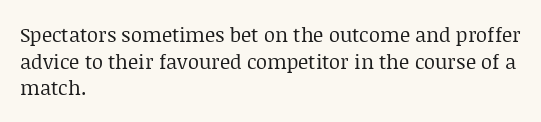
{"italic": "no", "bold": "no", "underline": "no", "align": "left", "line_spacing": "normal", "line_spacing_ratio": 1.33, "letter_spacing": "normal", "letter_spacing_em": 0.0, "glyph_px": 20}
